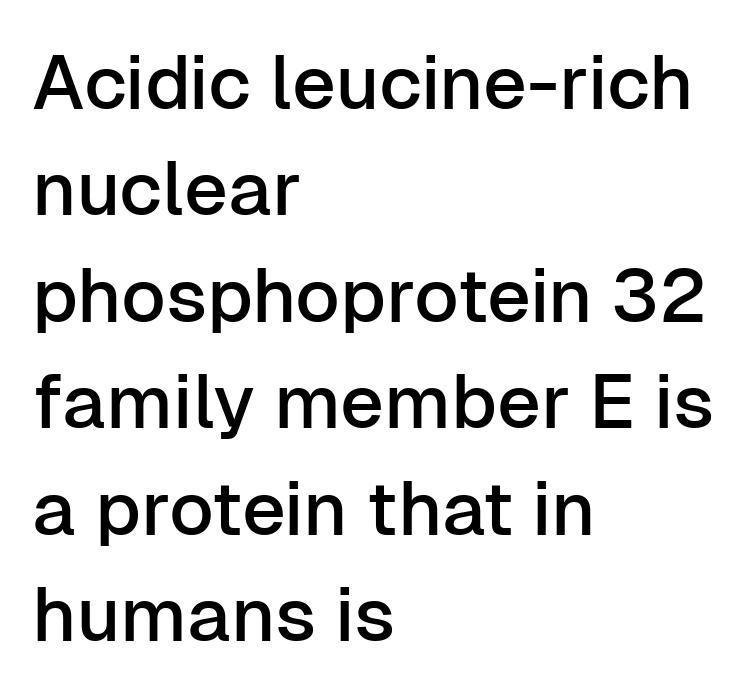
The baseline area is clear. Successive baselines arrive at the customary interval. Reading down the block, your eye returns to a fixed left position each line. No feet cap the strokes, marking this as sans-serif type.
